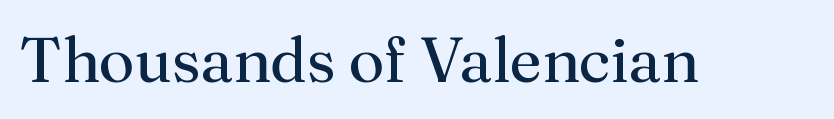
{"serif": "yes", "italic": "no", "bold": "no", "weight": "regular", "width": "normal", "stroke_contrast": "medium", "x_height": "medium", "monospaced": "no", "underline": "no", "letter_spacing": "normal", "letter_spacing_em": 0.0, "glyph_px": 63}
